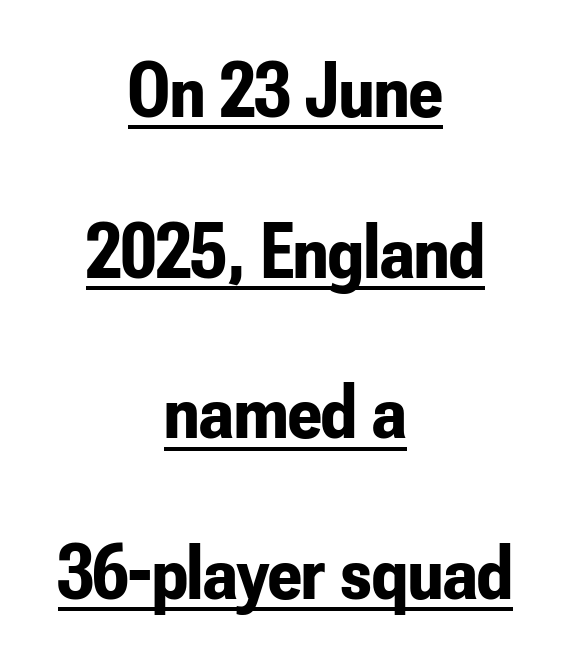
The image shows 78 px bold, condensed sans-serif type, upright; set centered, loose line spacing (2.06x), normal letter spacing, underlined; low stroke contrast and a small x-height.
